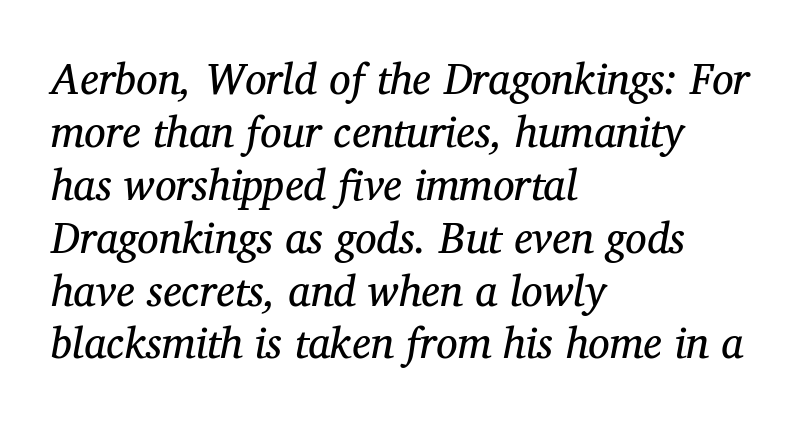
{"serif": "yes", "italic": "yes", "lean": "right", "slant_degrees": 12, "bold": "no", "weight": "regular", "width": "normal", "stroke_contrast": "medium", "x_height": "medium", "monospaced": "no", "underline": "no", "align": "left", "line_spacing_ratio": 1.23, "letter_spacing": "normal", "letter_spacing_em": 0.0, "glyph_px": 43}
